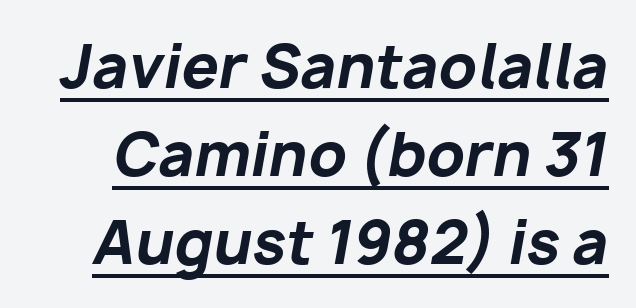
Q: Is the text bold? A: Yes.
Q: Is the text italic (slanted)? A: Yes, it leans right by about 10 degrees.
Q: Is the text underlined? A: Yes.
Q: Is the spacing between letters normal or unusually wide? A: Normal.
Q: Is the spacing between lines tight, normal or loose? A: Normal.
Q: Width (condensed, normal, or wide)? A: Normal.
Q: Stroke contrast? A: Low.
Q: x-height? A: Medium.
Q: Monospaced? A: No.
